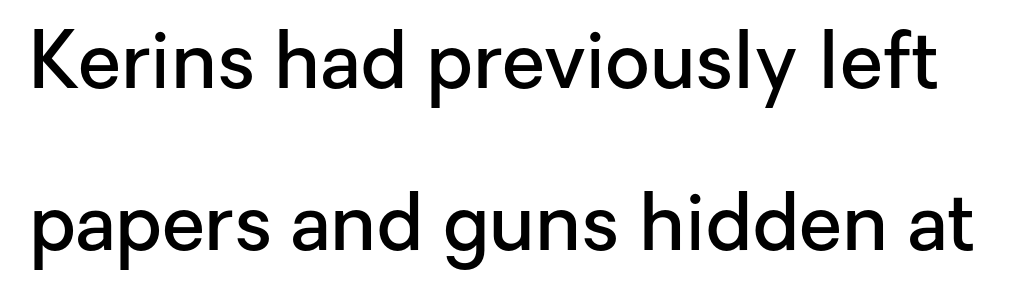
The image shows 78 px semibold sans-serif type, upright; set loose line spacing (2.08x), normal letter spacing, not underlined; low stroke contrast and a medium x-height.
